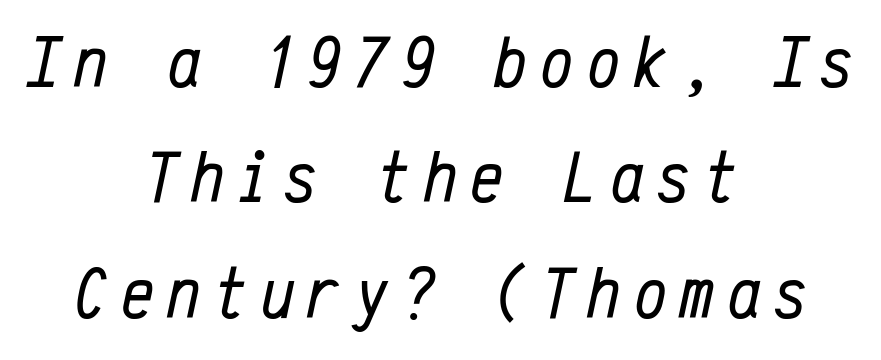
{"italic": "yes", "lean": "right", "slant_degrees": 12, "bold": "no", "weight": "regular", "width": "condensed", "stroke_contrast": "low", "x_height": "medium", "monospaced": "yes", "underline": "no", "align": "center", "line_spacing": "normal", "line_spacing_ratio": 1.56, "glyph_px": 74}
